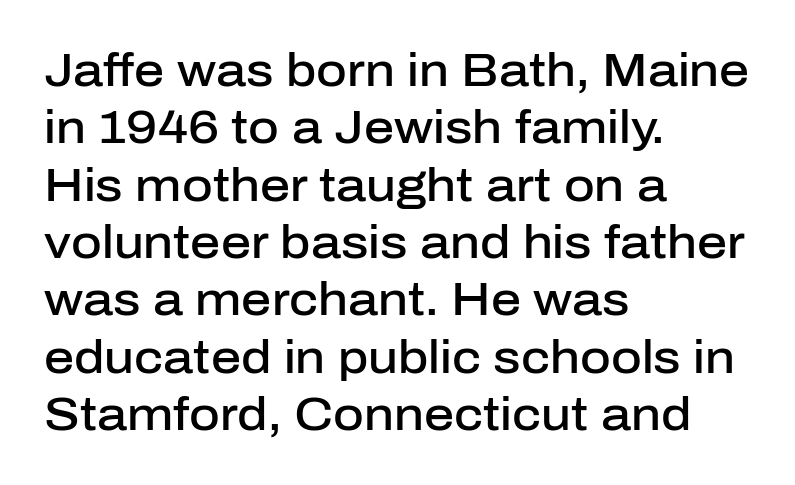
The image shows 47 px semibold sans-serif type, upright; set left-aligned, line spacing 1.22x, normal letter spacing, not underlined; low stroke contrast and a medium x-height.
